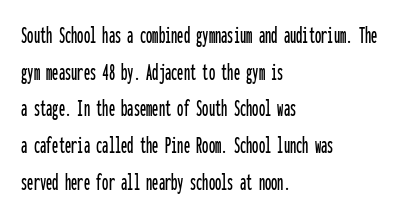
Q: Is the text italic (slanted)? A: No, it is upright.
Q: Is the text underlined? A: No.
Q: How is the paragraph aligned? A: Left-aligned.
Q: Is the spacing between letters normal or unusually wide? A: Normal.
Q: Is the spacing between lines tight, normal or loose? A: Normal.
